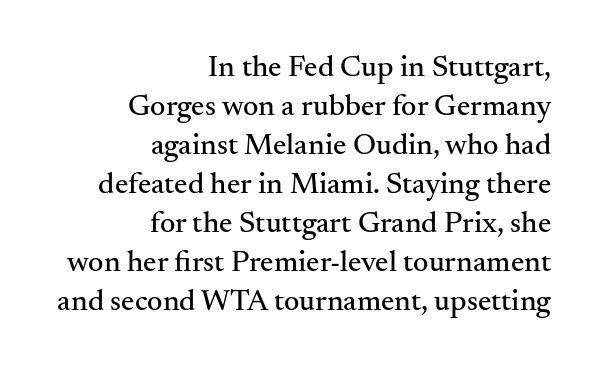
The image shows 30 px serif type, upright; set right-aligned, normal line spacing (1.3x), normal letter spacing, not underlined; medium stroke contrast and a small x-height.
